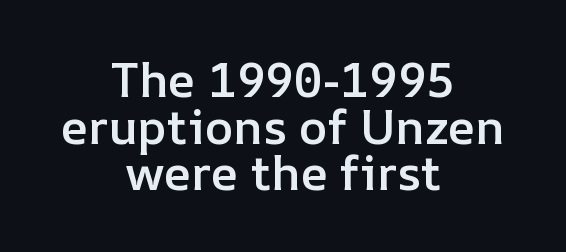
{"italic": "no", "bold": "semi", "weight": "semibold", "width": "normal", "stroke_contrast": "low", "x_height": "medium", "monospaced": "no", "underline": "no", "align": "center", "line_spacing": "tight", "line_spacing_ratio": 0.97, "letter_spacing": "normal", "letter_spacing_em": 0.0, "glyph_px": 48}
